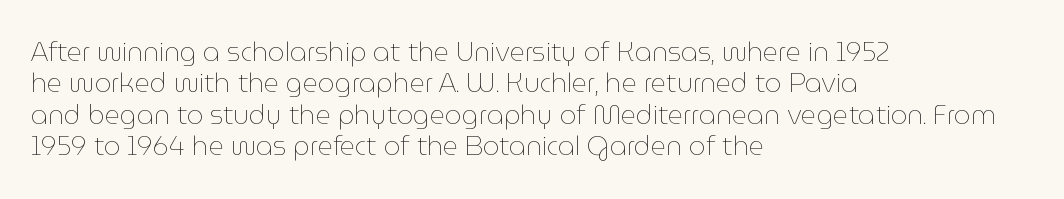
The image shows 26 px text type, upright; set left-aligned, line spacing 1.21x, normal letter spacing, not underlined.
